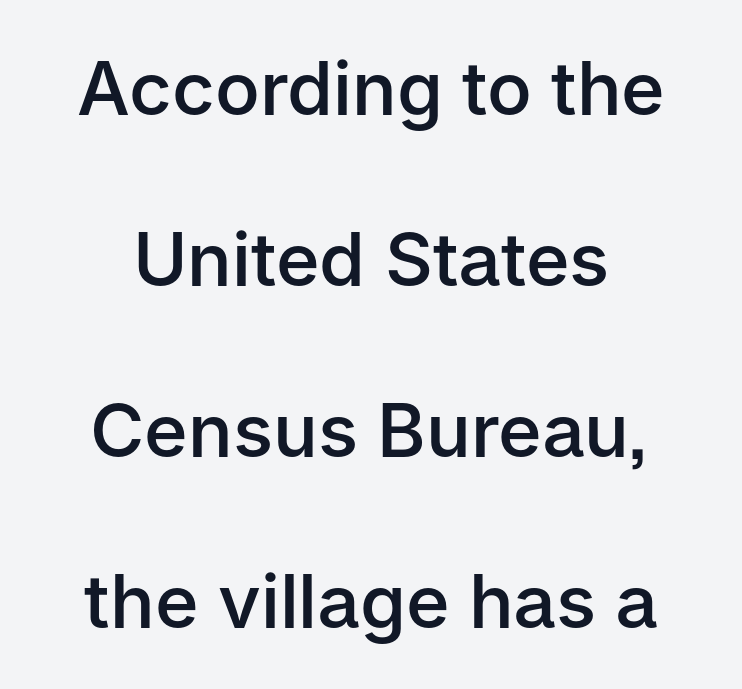
The image shows 74 px semibold sans-serif type, upright; set loose line spacing (2.31x), normal letter spacing, not underlined; low stroke contrast and a medium x-height.
